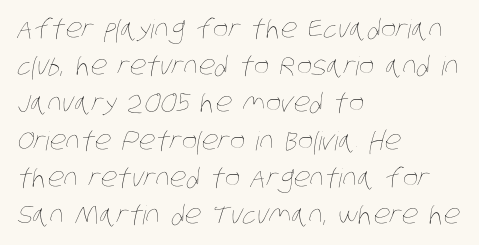
Q: Is the text bold? A: No.
Q: Is the text underlined? A: No.
Q: How is the paragraph aligned? A: Left-aligned.
Q: Is the spacing between letters normal or unusually wide? A: Normal.
Q: Is the spacing between lines tight, normal or loose? A: Normal.
